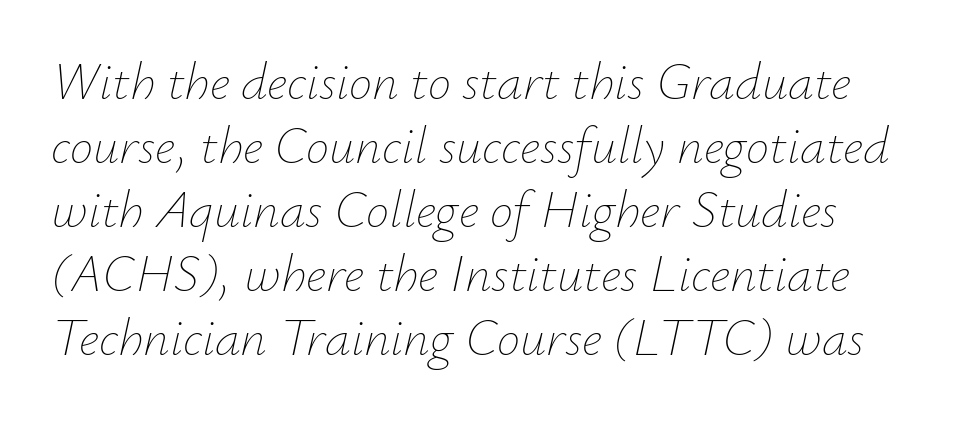
Q: Is the text bold? A: No.
Q: Is the text italic (slanted)? A: Yes, it leans right by about 12 degrees.
Q: Is the text underlined? A: No.
Q: Is the spacing between letters normal or unusually wide? A: Normal.
Q: Width (condensed, normal, or wide)? A: Normal.
Q: Stroke contrast? A: Low.
Q: x-height? A: Small.
Q: Monospaced? A: No.
